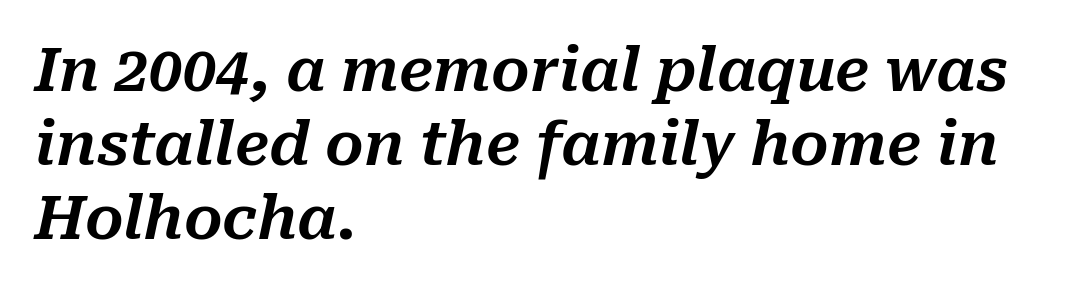
The face used here has a pronounced slope to its letters. Honestly, there is no underline to notice here at all. These lines are rendered in a variable-pitch font. Notice how the passage keeps a crisp vertical edge on the left only. Spacing between characters is what you'd get straight out of the box.
